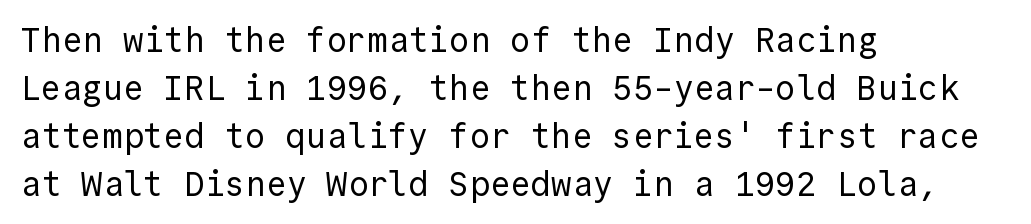
{"serif": "no", "italic": "no", "bold": "no", "weight": "regular", "width": "normal", "x_height": "medium", "monospaced": "yes", "underline": "no", "align": "left", "line_spacing": "normal", "line_spacing_ratio": 1.41, "letter_spacing": "normal", "letter_spacing_em": 0.0, "glyph_px": 34}
